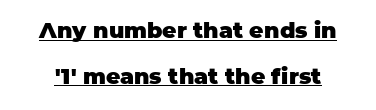
The image shows 22 px bold type, upright; set loose line spacing (2.07x), normal letter spacing, underlined.
